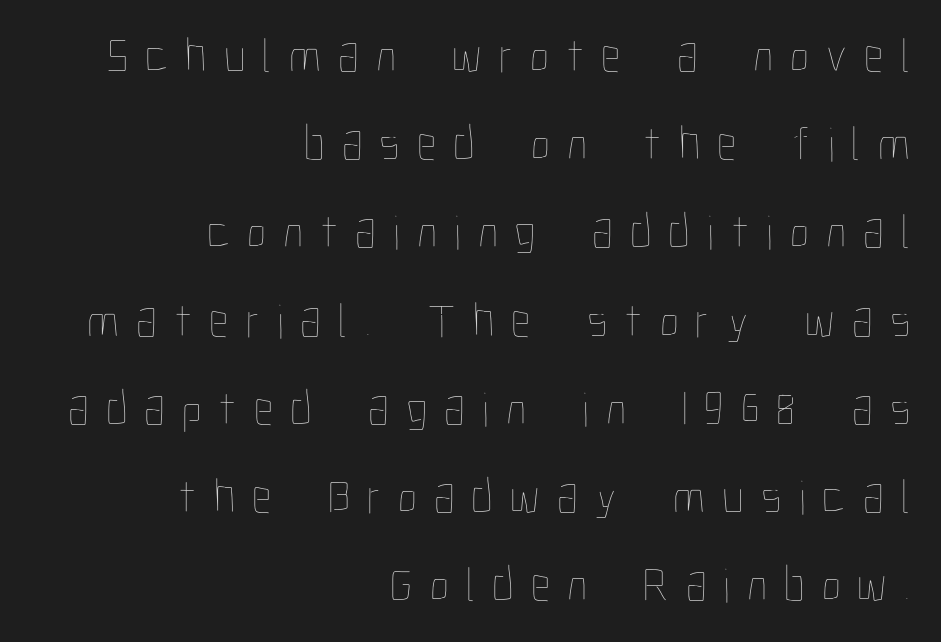
Q: Is the text bold? A: No.
Q: Is the text italic (slanted)? A: No, it is upright.
Q: Is the text underlined? A: No.
Q: How is the paragraph aligned? A: Right-aligned.
Q: Is the spacing between letters normal or unusually wide? A: Unusually wide.
Q: Width (condensed, normal, or wide)? A: Condensed.
Q: Stroke contrast? A: Low.
Q: x-height? A: Medium.
Q: Monospaced? A: No.
